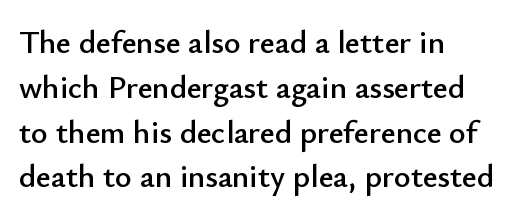
Q: Is the text italic (slanted)? A: No, it is upright.
Q: Is the typeface a serif or a sans-serif typeface? A: Sans-serif.
Q: Is the text underlined? A: No.
Q: How is the paragraph aligned? A: Left-aligned.
Q: Is the spacing between letters normal or unusually wide? A: Normal.
Q: Is the spacing between lines tight, normal or loose? A: Normal.
Q: Width (condensed, normal, or wide)? A: Normal.
Q: Stroke contrast? A: Low.
Q: x-height? A: Small.
Q: Monospaced? A: No.
